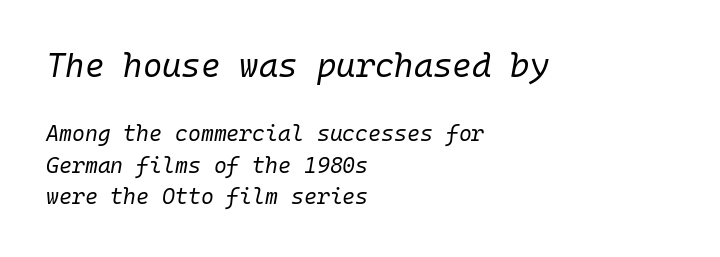
Compared with typical body copy, the letter spacing here is the same. Is the block centered? No — it sits flush against the left margin. Caption: face not bold, strokes unweighted. Quick note: underline off. Scale decreases going downward across the two blocks.
